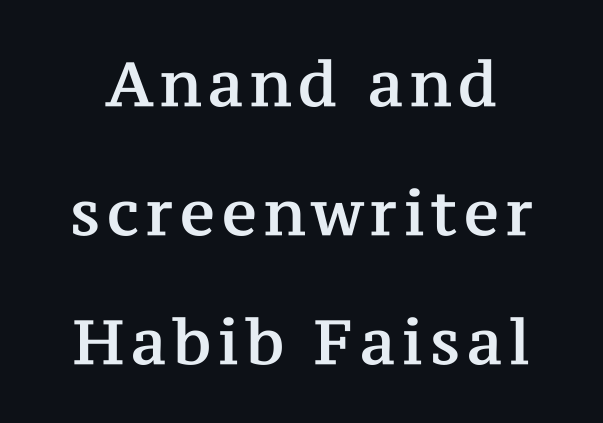
Q: Is the text italic (slanted)? A: No, it is upright.
Q: Is the typeface a serif or a sans-serif typeface? A: Serif.
Q: Is the text underlined? A: No.
Q: Is the spacing between lines tight, normal or loose? A: Loose.
Q: Width (condensed, normal, or wide)? A: Normal.
Q: Stroke contrast? A: Medium.
Q: x-height? A: Medium.
Q: Monospaced? A: No.
